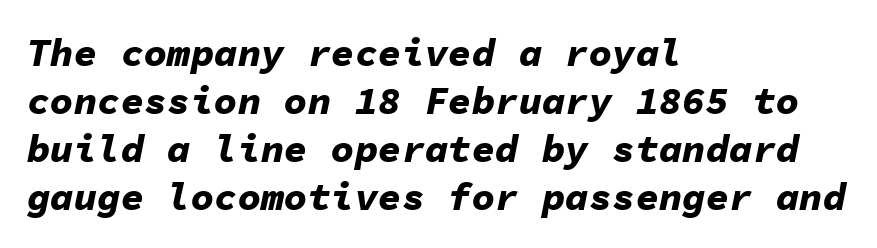
Q: Is the text bold? A: Yes.
Q: Is the text italic (slanted)? A: Yes, it leans right by about 11 degrees.
Q: Is the text underlined? A: No.
Q: How is the paragraph aligned? A: Left-aligned.
Q: Is the spacing between letters normal or unusually wide? A: Normal.
Q: Width (condensed, normal, or wide)? A: Normal.
Q: Stroke contrast? A: Low.
Q: x-height? A: Medium.
Q: Monospaced? A: Yes.
